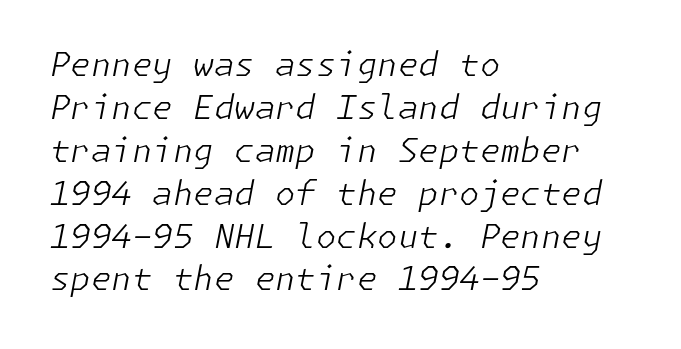
The image shows 33 px light type, italic (leaning right); set left-aligned, normal line spacing (1.3x), normal letter spacing, not underlined; low stroke contrast and a medium x-height.
